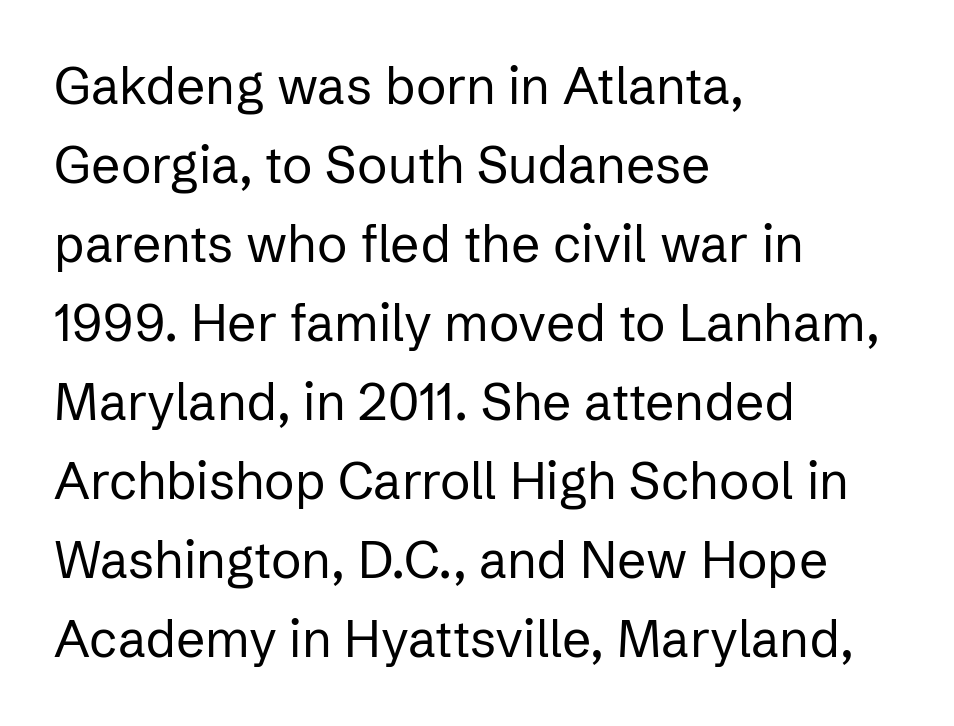
Q: Is the text bold? A: No.
Q: Is the text italic (slanted)? A: No, it is upright.
Q: Is the typeface a serif or a sans-serif typeface? A: Sans-serif.
Q: Is the text underlined? A: No.
Q: How is the paragraph aligned? A: Left-aligned.
Q: Is the spacing between letters normal or unusually wide? A: Normal.
Q: Is the spacing between lines tight, normal or loose? A: Normal.
Q: Width (condensed, normal, or wide)? A: Normal.
Q: Stroke contrast? A: Low.
Q: x-height? A: Medium.
Q: Monospaced? A: No.
